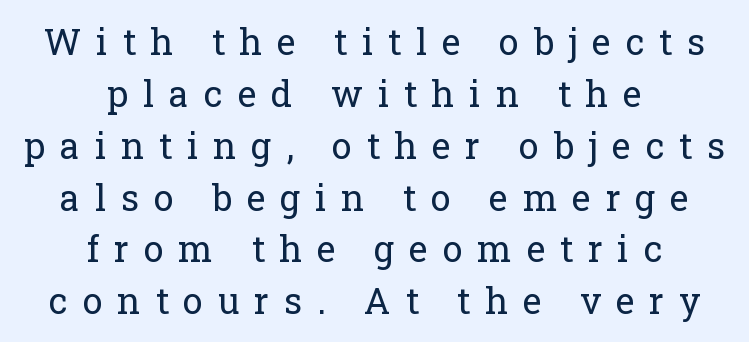
{"serif": "yes", "italic": "no", "bold": "no", "weight": "regular", "width": "normal", "stroke_contrast": "low", "x_height": "medium", "monospaced": "no", "underline": "no", "align": "center", "line_spacing": "normal", "line_spacing_ratio": 1.44, "letter_spacing": "wide", "letter_spacing_em": 0.41, "glyph_px": 36}
